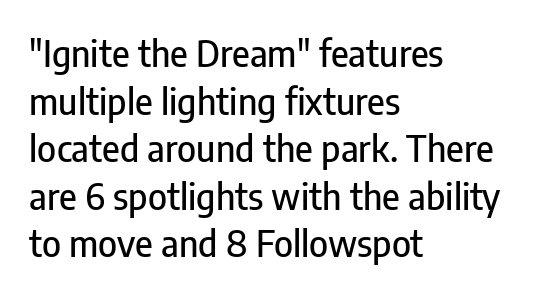
In terms of leading, this rendering sits right in the middle. Ascenders rise straight up at ninety degrees. Regarding serifs, this sample does without them. Note the varied advance widths — an 'i' is clearly narrower than an 'm'. What stands out about the letter spacing? Nothing — it is the standard amount.
